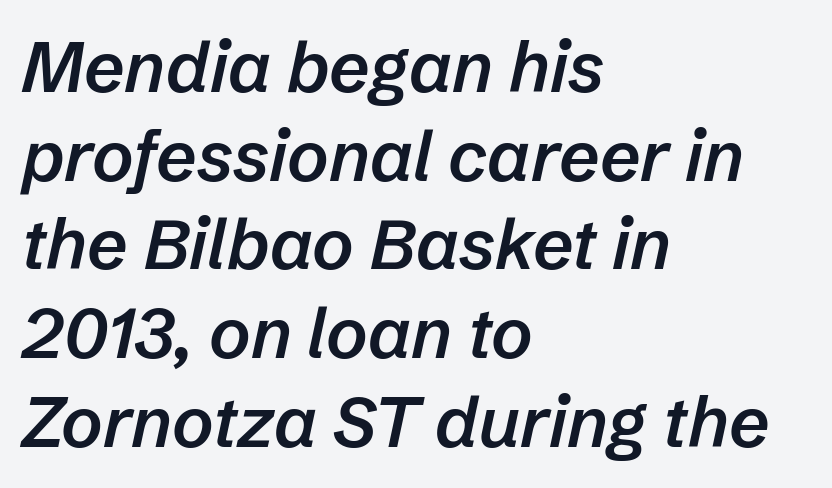
{"italic": "yes", "lean": "right", "slant_degrees": 12, "bold": "semi", "weight": "semibold", "width": "normal", "stroke_contrast": "low", "x_height": "medium", "monospaced": "no", "underline": "no", "align": "left", "line_spacing": "normal", "line_spacing_ratio": 1.25, "letter_spacing": "normal", "letter_spacing_em": 0.0, "glyph_px": 71}
